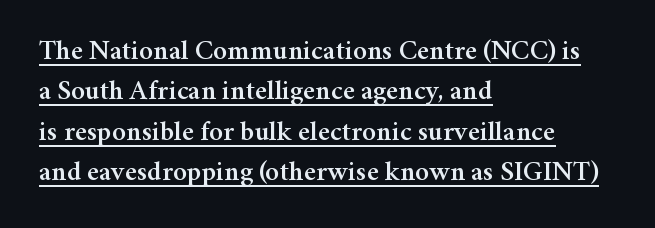
The image shows 28 px serif type, upright; set left-aligned, normal line spacing (1.44x), normal letter spacing, underlined; medium stroke contrast and a medium x-height.
